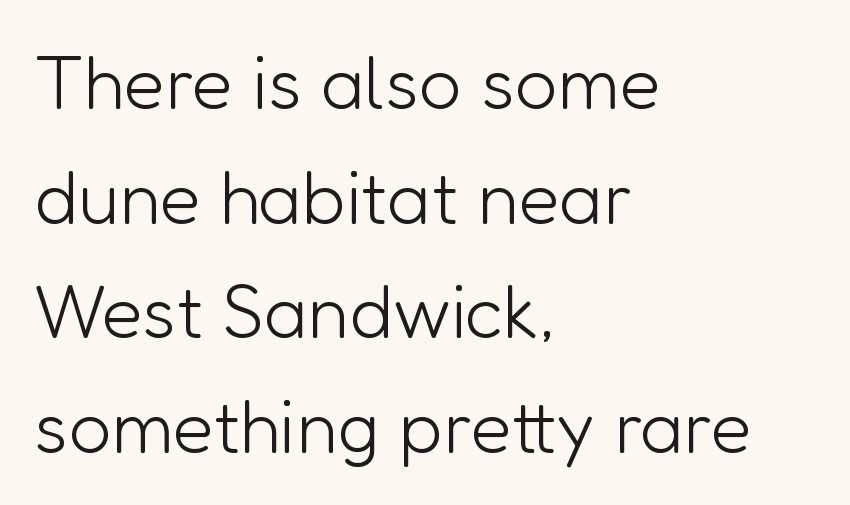
{"serif": "no", "italic": "no", "bold": "no", "weight": "light", "width": "normal", "stroke_contrast": "low", "x_height": "medium", "monospaced": "no", "underline": "no", "align": "left", "line_spacing": "normal", "line_spacing_ratio": 1.53, "letter_spacing": "normal", "letter_spacing_em": 0.0, "glyph_px": 75}
